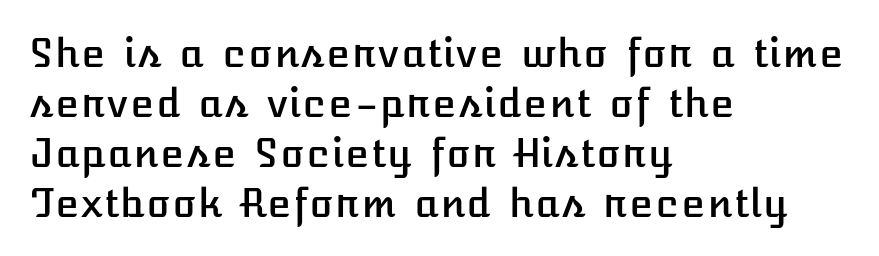
Q: Is the text italic (slanted)? A: No, it is upright.
Q: Is the text underlined? A: No.
Q: How is the paragraph aligned? A: Left-aligned.
Q: Is the spacing between letters normal or unusually wide? A: Normal.
Q: Is the spacing between lines tight, normal or loose? A: Normal.
Q: Width (condensed, normal, or wide)? A: Normal.
Q: Stroke contrast? A: Low.
Q: x-height? A: Medium.
